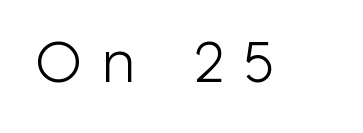
Q: Is the text bold? A: No.
Q: Is the text italic (slanted)? A: No, it is upright.
Q: Is the typeface a serif or a sans-serif typeface? A: Sans-serif.
Q: Is the text underlined? A: No.
Q: Is the spacing between letters normal or unusually wide? A: Unusually wide.
Q: Width (condensed, normal, or wide)? A: Normal.
Q: Stroke contrast? A: Low.
Q: x-height? A: Medium.
Q: Monospaced? A: No.
